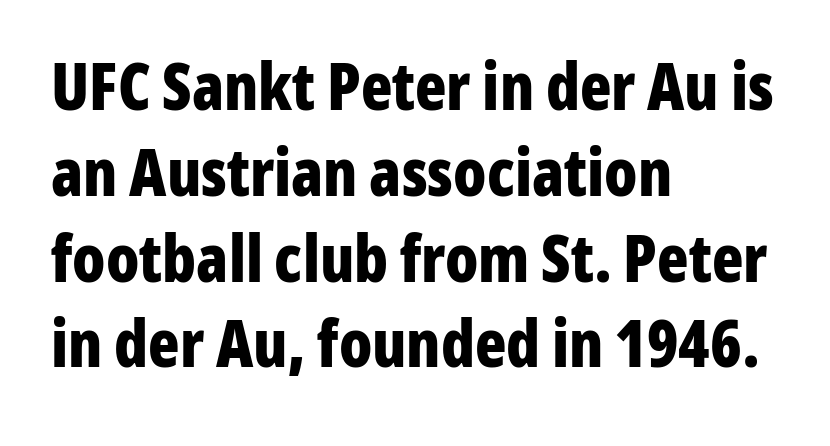
The lines in this sample share a left origin and differ only in where they stop. The rendering uses a moderate line-height, typical for paragraphs. The strip under each line holds only bare page. Note the varied advance widths — an 'i' is clearly narrower than an 'm'. The lettering holds an erect, upright posture throughout. Plenty of ink on the page — the face is bold.
